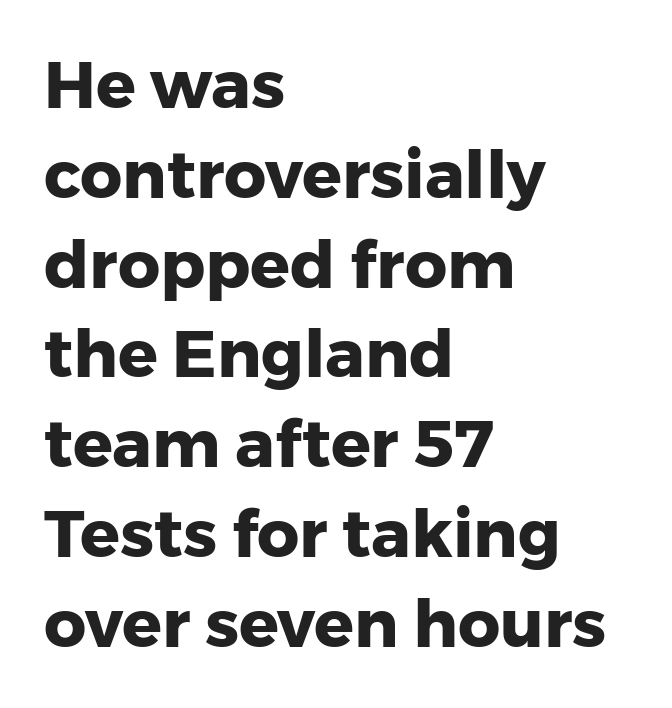
Q: Is the text bold? A: Yes.
Q: Is the text italic (slanted)? A: No, it is upright.
Q: Is the typeface a serif or a sans-serif typeface? A: Sans-serif.
Q: Is the text underlined? A: No.
Q: How is the paragraph aligned? A: Left-aligned.
Q: Is the spacing between letters normal or unusually wide? A: Normal.
Q: Is the spacing between lines tight, normal or loose? A: Normal.
Q: Width (condensed, normal, or wide)? A: Normal.
Q: Stroke contrast? A: Low.
Q: x-height? A: Medium.
Q: Monospaced? A: No.
